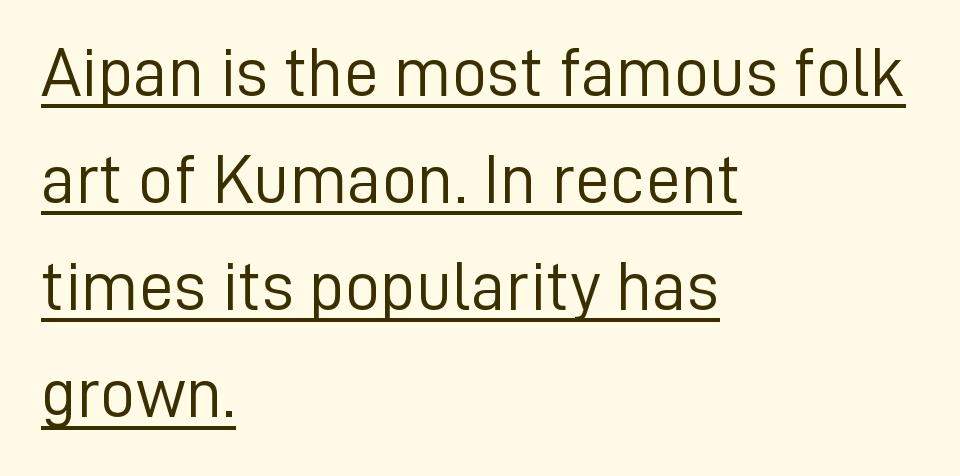
{"serif": "no", "italic": "no", "bold": "no", "weight": "light", "width": "normal", "stroke_contrast": "low", "x_height": "medium", "monospaced": "no", "underline": "yes", "align": "left", "line_spacing": "normal", "line_spacing_ratio": 1.53, "letter_spacing": "normal", "letter_spacing_em": 0.0, "glyph_px": 70}
